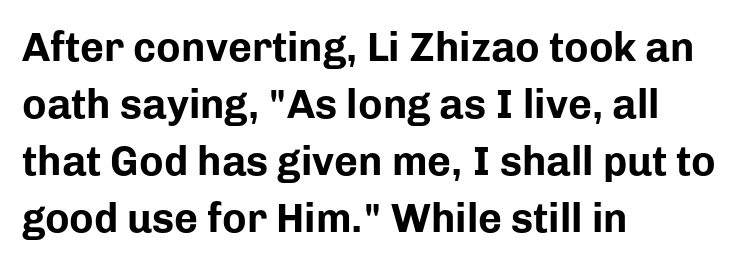
The image shows 41 px bold sans-serif type, upright; set left-aligned, normal line spacing (1.39x), normal letter spacing, not underlined; low stroke contrast and a medium x-height.
